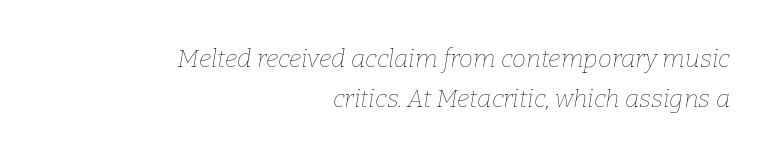
{"italic": "yes", "lean": "right", "slant_degrees": 9, "bold": "no", "underline": "no", "align": "right", "line_spacing": "normal", "line_spacing_ratio": 1.62, "letter_spacing": "normal", "letter_spacing_em": 0.0, "glyph_px": 25}
